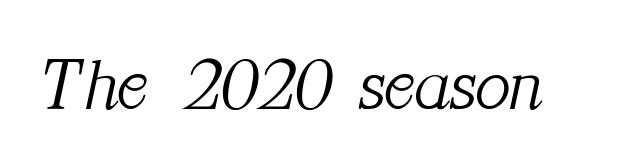
Each word holds together tightly as a unit, with standard inter-letter gaps. The string is rendered with underlining switched off. Italic? Definitely — the glyphs are oblique. Varying glyph widths throughout — classic text-font behaviour. Serif or sans? Serif — the stroke terminals have little feet.
